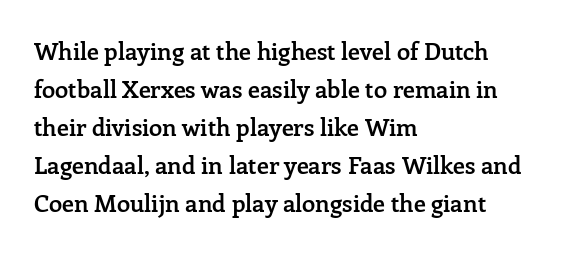
Type without underlining. The rendering keeps characters at their native spacing. It's the straight-up-and-down kind of type. Honestly, the row spacing looks completely unremarkable. One-word summary of the alignment: left. Semibold letterforms, between regular and bold.
